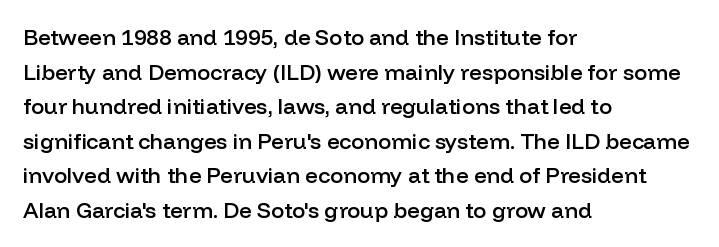
{"italic": "no", "bold": "semi", "underline": "no", "align": "left", "line_spacing": "normal", "line_spacing_ratio": 1.57, "letter_spacing": "normal", "letter_spacing_em": 0.0, "glyph_px": 22}
